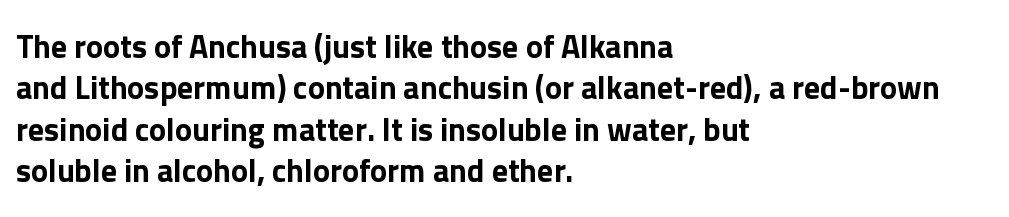
{"serif": "no", "italic": "no", "width": "normal", "stroke_contrast": "low", "x_height": "medium", "monospaced": "no", "underline": "no", "align": "left", "line_spacing": "normal", "line_spacing_ratio": 1.29, "letter_spacing": "normal", "letter_spacing_em": 0.0, "glyph_px": 32}
